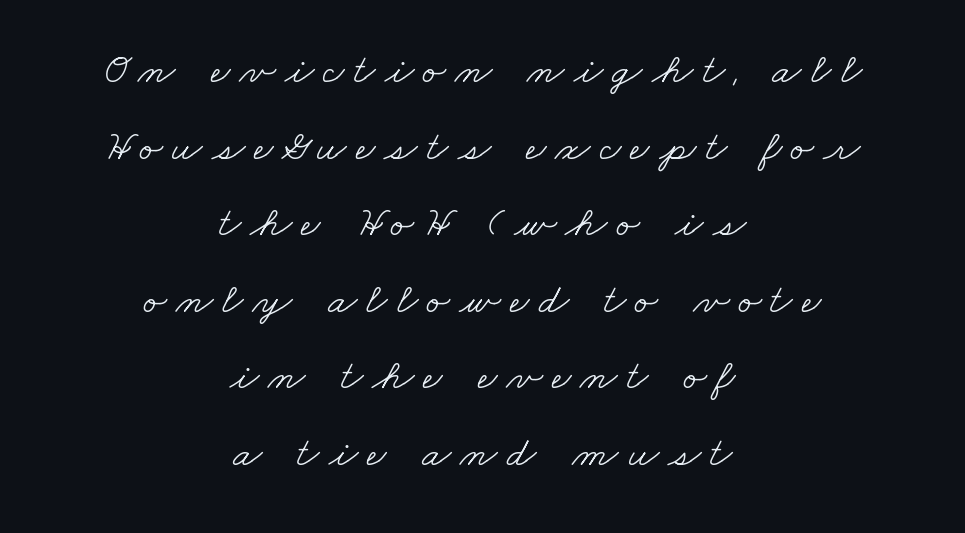
Loose tracking; the words dissolve into strings of separated letters. The text block is weighted toward neither margin, spreading evenly from the middle. The strokes carry an ordinary text weight at most. The letters advance in unequal steps, a hallmark of proportional type. Check under the words: just untouched page.
